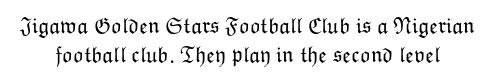
Vertical strokes here are truly vertical. The gaps between neighbouring characters are ordinary and unremarkable. Is the type heavy? It reads as light-to-regular instead. The passage shown stacks its lines at a standard gap. Letters rest on an invisible, unmarked baseline.
